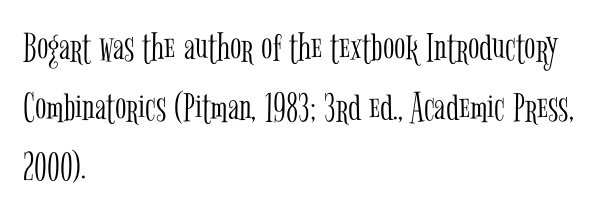
Q: Is the text bold? A: No.
Q: Is the text italic (slanted)? A: No, it is upright.
Q: Is the typeface a serif or a sans-serif typeface? A: Serif.
Q: Is the text underlined? A: No.
Q: How is the paragraph aligned? A: Left-aligned.
Q: Is the spacing between letters normal or unusually wide? A: Normal.
Q: Is the spacing between lines tight, normal or loose? A: Normal.
Q: Width (condensed, normal, or wide)? A: Condensed.
Q: Stroke contrast? A: Low.
Q: x-height? A: Medium.
Q: Monospaced? A: No.
